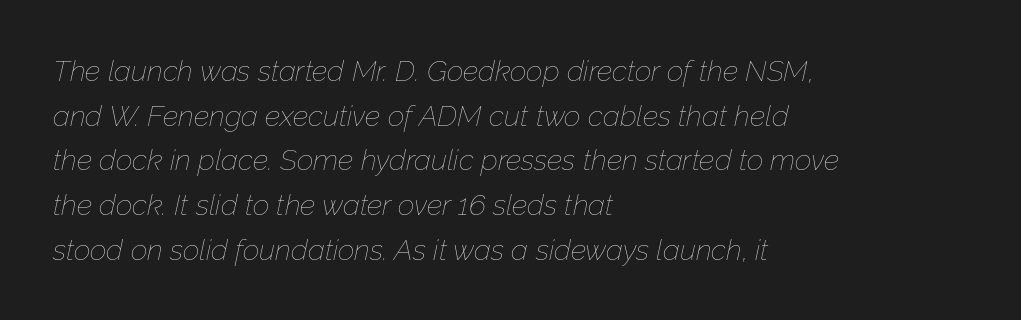
The vertical gap from one line to the next is medium. Observe the ordinary spacing: letters are neighbours, not strangers. These lines are rendered in a variable-pitch font. The glyphs look as if they've been sheared to an angle. The font is comparable to plain body text, perhaps lighter.
